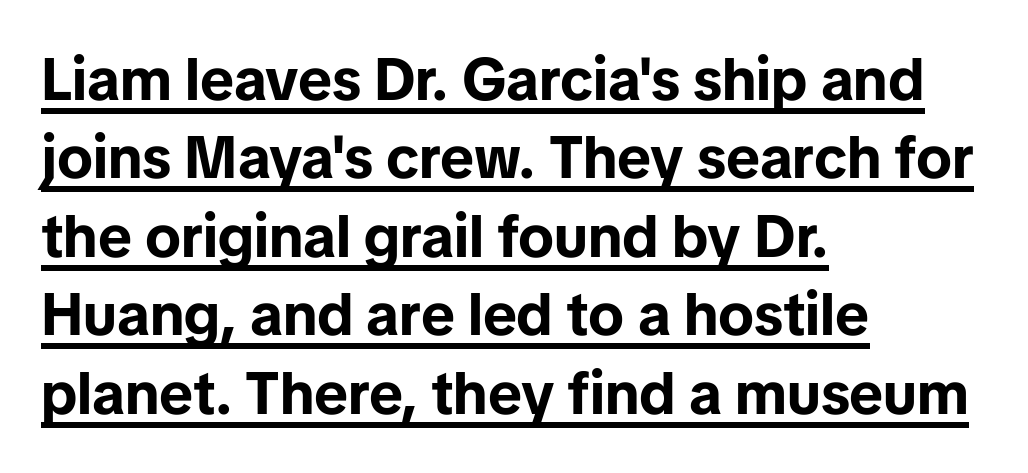
{"serif": "no", "italic": "no", "bold": "yes", "weight": "bold", "width": "normal", "stroke_contrast": "low", "x_height": "medium", "monospaced": "no", "underline": "yes", "align": "left", "line_spacing": "normal", "line_spacing_ratio": 1.33, "letter_spacing": "normal", "letter_spacing_em": 0.0, "glyph_px": 59}
